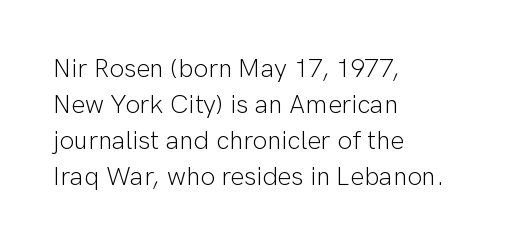
{"italic": "no", "bold": "no", "underline": "no", "align": "left", "line_spacing": "normal", "line_spacing_ratio": 1.39, "letter_spacing": "normal", "letter_spacing_em": 0.0, "glyph_px": 26}
